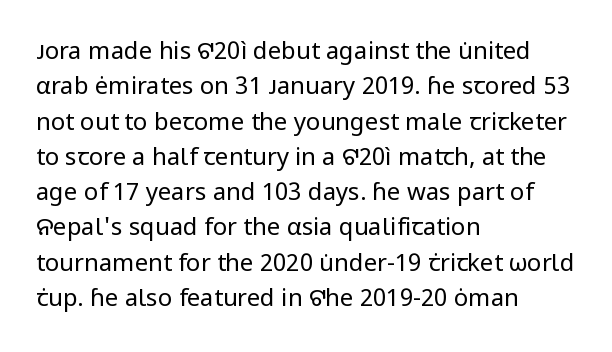
{"italic": "no", "bold": "no", "underline": "no", "align": "left", "line_spacing": "normal", "line_spacing_ratio": 1.47, "letter_spacing": "normal", "letter_spacing_em": 0.0, "glyph_px": 24}
